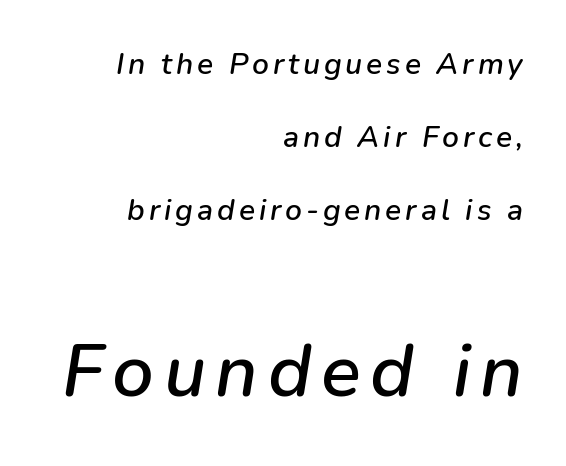
Q: Is the text italic (slanted)? A: Yes, it leans right by about 9 degrees.
Q: Is the text underlined? A: No.
Q: How is the paragraph aligned? A: Right-aligned.
Q: Is the spacing between lines tight, normal or loose? A: Loose.
Q: Which block of text is set in a larger size, the first (top) or the second (bottom)? A: The second (bottom) one.
Q: Width (condensed, normal, or wide)? A: Normal.
Q: Stroke contrast? A: Low.
Q: x-height? A: Medium.
Q: Monospaced? A: No.
